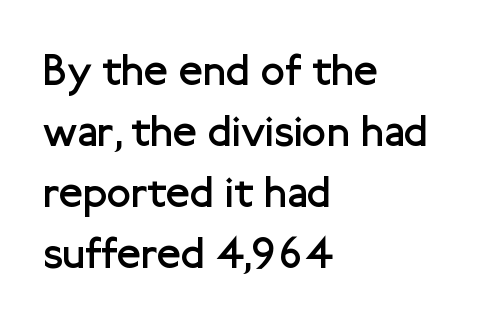
{"serif": "no", "italic": "no", "bold": "no", "weight": "regular", "width": "normal", "stroke_contrast": "low", "x_height": "medium", "monospaced": "no", "underline": "no", "align": "left", "line_spacing": "normal", "line_spacing_ratio": 1.39, "letter_spacing": "normal", "letter_spacing_em": 0.0, "glyph_px": 44}
